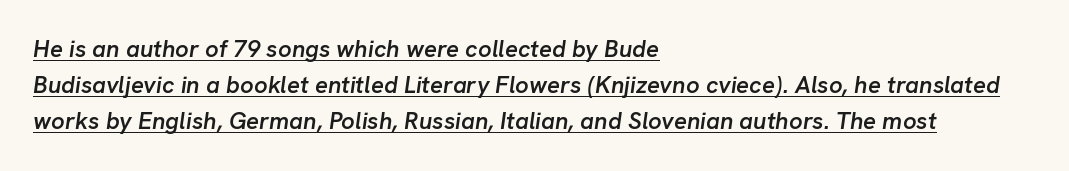
The image shows 24 px text type, italic (leaning right); set left-aligned, normal line spacing (1.51x), normal letter spacing, underlined.
